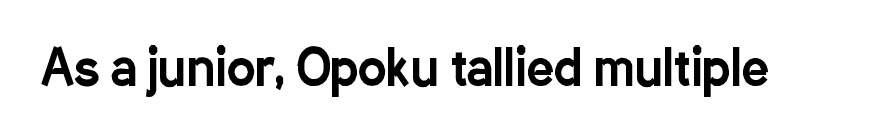
The image shows 48 px condensed sans-serif type, upright; set normal letter spacing, not underlined; low stroke contrast and a medium x-height.
